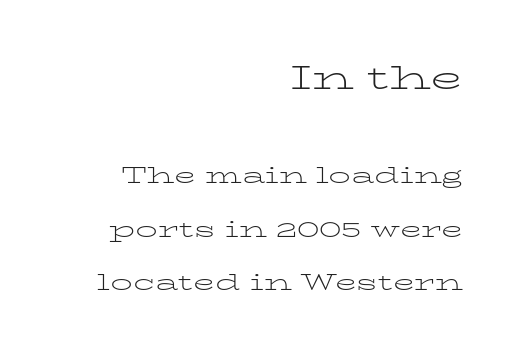
The image shows 33 px light, wide serif type, upright; set right-aligned, loose line spacing (2.44x), normal letter spacing, not underlined; the first (top) block is 1.5x larger; low stroke contrast and a medium x-height.
